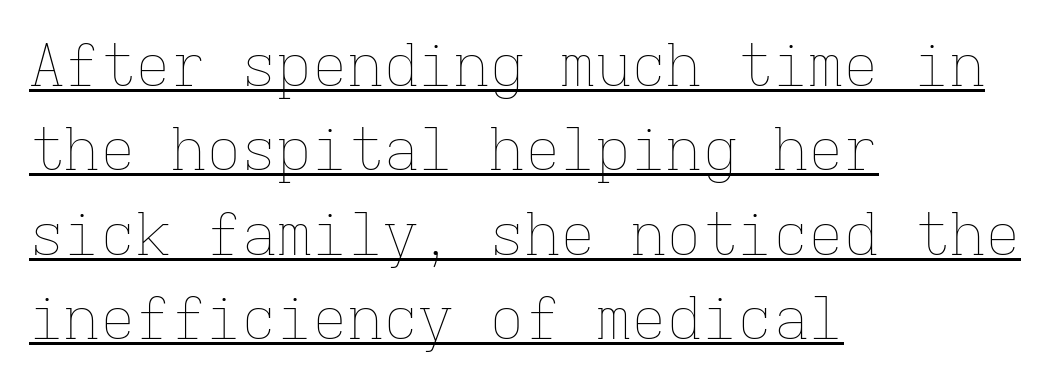
The image shows 59 px thin type, upright, monospaced; set left-aligned, normal line spacing (1.43x), normal letter spacing, underlined; low stroke contrast and a medium x-height.
